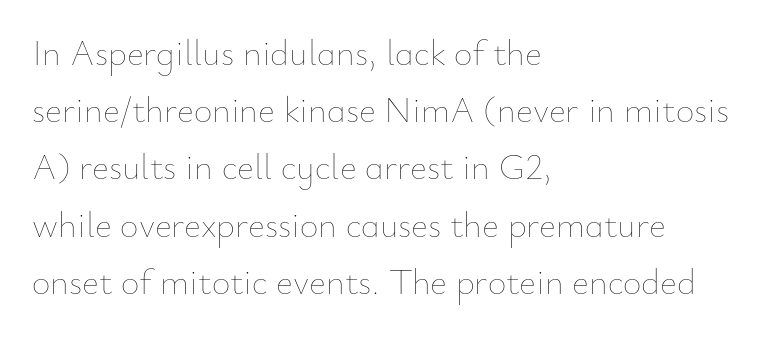
The image shows 36 px thin type, upright; set left-aligned, normal line spacing (1.59x), normal letter spacing, not underlined; low stroke contrast and a small x-height.
